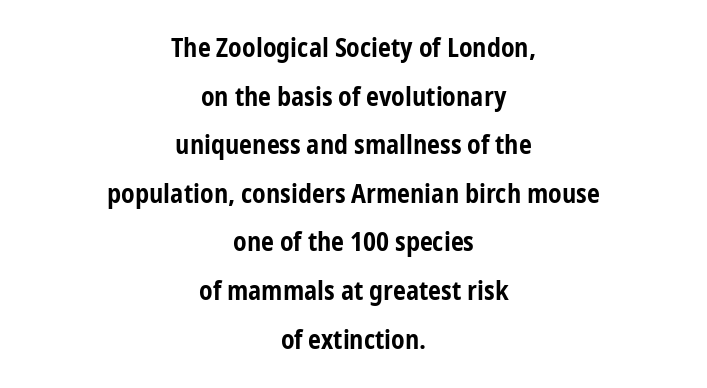
The image shows 26 px bold type, upright; set centered, line spacing 1.87x, normal letter spacing, not underlined.
